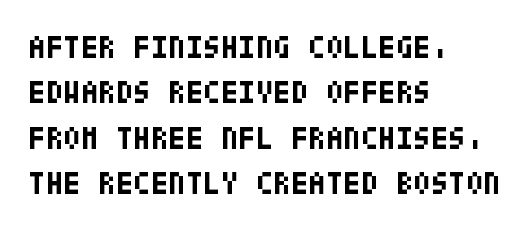
{"serif": "no", "italic": "no", "bold": "yes", "weight": "bold", "width": "condensed", "stroke_contrast": "low", "x_height": "large", "underline": "no", "align": "left", "line_spacing": "normal", "line_spacing_ratio": 1.42, "letter_spacing": "normal", "letter_spacing_em": 0.0, "glyph_px": 32}
